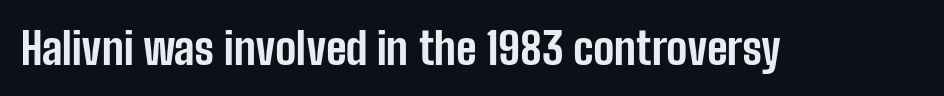
Q: Is the text bold? A: Yes.
Q: Is the text italic (slanted)? A: No, it is upright.
Q: Is the typeface a serif or a sans-serif typeface? A: Sans-serif.
Q: Is the text underlined? A: No.
Q: Is the spacing between letters normal or unusually wide? A: Normal.
Q: Width (condensed, normal, or wide)? A: Condensed.
Q: Stroke contrast? A: Low.
Q: x-height? A: Medium.
Q: Monospaced? A: No.
